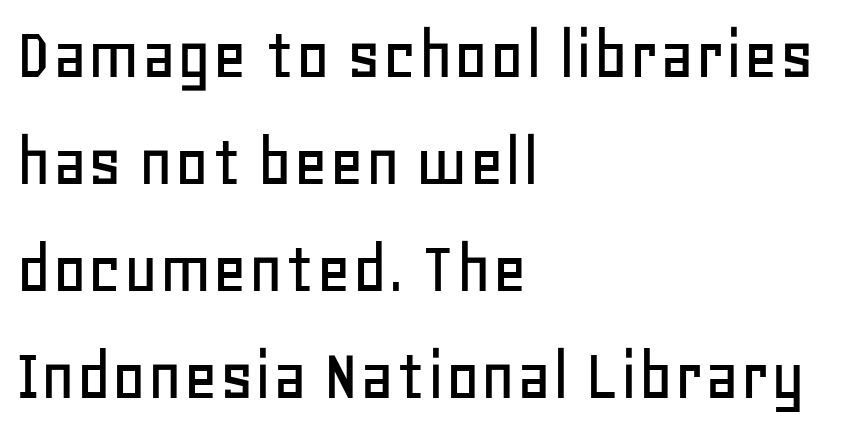
Quick note: not italic, upright. Vertical spacing — default. Decoration check: the copy has no underline. A typesetter would call this proportional, since set widths differ per character. In terms of letterform style, serifs are entirely absent.
